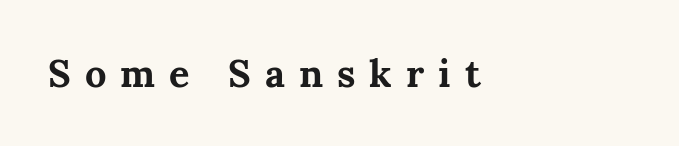
Horizontal alignment here is leftward, the default for most running prose. The typography opts for an upright posture over an oblique one. Someone cranked the tracking dial way up on this one. Looks like regular typesetting: each glyph gets only the width it needs.
